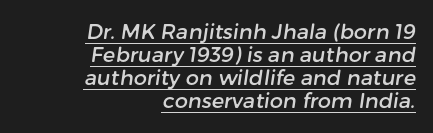
Glance below the letters and you will spot a drawn line. In terms of leading, this rendering errs on the cramped side. Observe the ordinary spacing: letters are neighbours, not strangers. Typeset ragged left — the right edge is the straight one.
